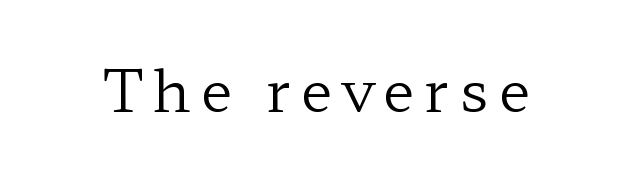
The image shows 58 px regular-weight, wide serif type, upright; set not underlined; low stroke contrast and a medium x-height.
